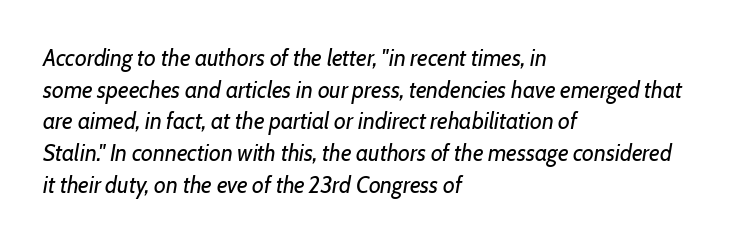
The image shows 23 px text type, italic (leaning right); set left-aligned, normal line spacing (1.38x), normal letter spacing, not underlined.
